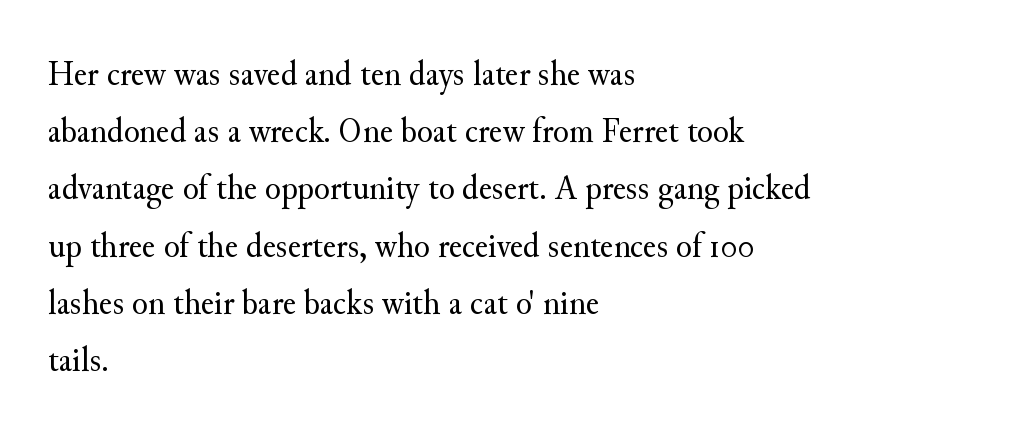
Q: Is the text bold? A: No.
Q: Is the text italic (slanted)? A: No, it is upright.
Q: Is the typeface a serif or a sans-serif typeface? A: Serif.
Q: Is the text underlined? A: No.
Q: How is the paragraph aligned? A: Left-aligned.
Q: Is the spacing between letters normal or unusually wide? A: Normal.
Q: Is the spacing between lines tight, normal or loose? A: Normal.
Q: Width (condensed, normal, or wide)? A: Normal.
Q: Stroke contrast? A: Medium.
Q: x-height? A: Small.
Q: Monospaced? A: No.
